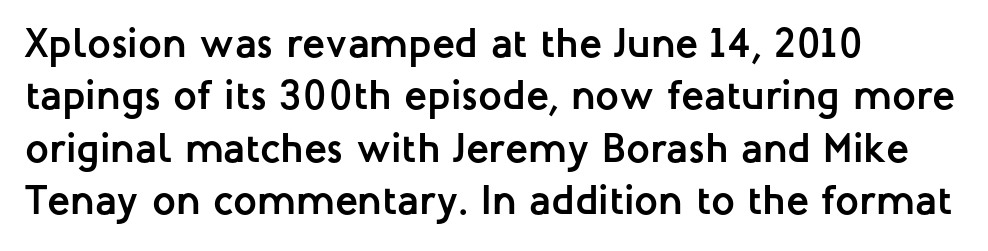
Q: Is the text bold? A: Yes.
Q: Is the text italic (slanted)? A: No, it is upright.
Q: Is the typeface a serif or a sans-serif typeface? A: Sans-serif.
Q: Is the text underlined? A: No.
Q: How is the paragraph aligned? A: Left-aligned.
Q: Is the spacing between letters normal or unusually wide? A: Normal.
Q: Is the spacing between lines tight, normal or loose? A: Normal.
Q: Width (condensed, normal, or wide)? A: Normal.
Q: Stroke contrast? A: Low.
Q: x-height? A: Medium.
Q: Monospaced? A: No.
